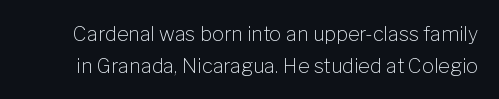
The image shows 20 px text type, upright; set normal line spacing (1.6x), normal letter spacing, not underlined.
